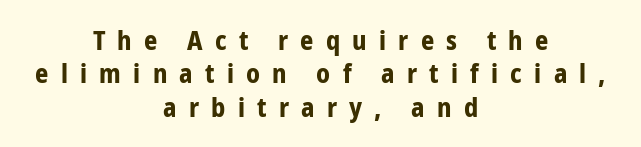
The image shows 26 px bold type, upright; set centered, normal line spacing (1.28x), unusually wide letter spacing (+0.47 em), not underlined.
